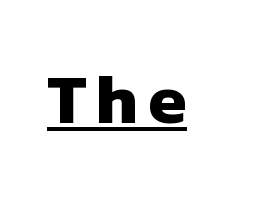
These lines are rendered in a variable-pitch font. Nope, no serifs anywhere on these letters. Look at the stroke-to-counter ratio: heavy, a bold. Like a heading marked for emphasis, these lines bear an underscore.
